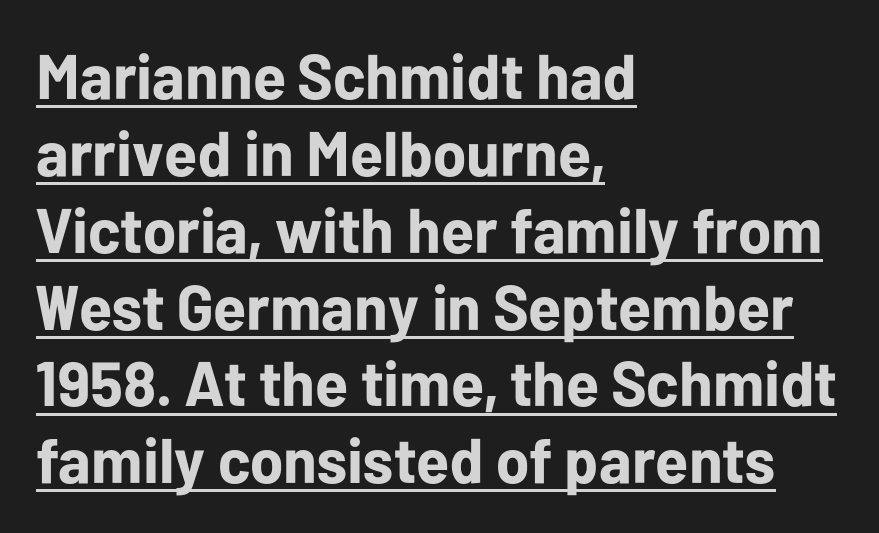
{"serif": "no", "italic": "no", "bold": "yes", "weight": "bold", "width": "normal", "stroke_contrast": "low", "x_height": "medium", "monospaced": "no", "underline": "yes", "align": "left", "line_spacing_ratio": 1.22, "letter_spacing": "normal", "letter_spacing_em": 0.0, "glyph_px": 63}
